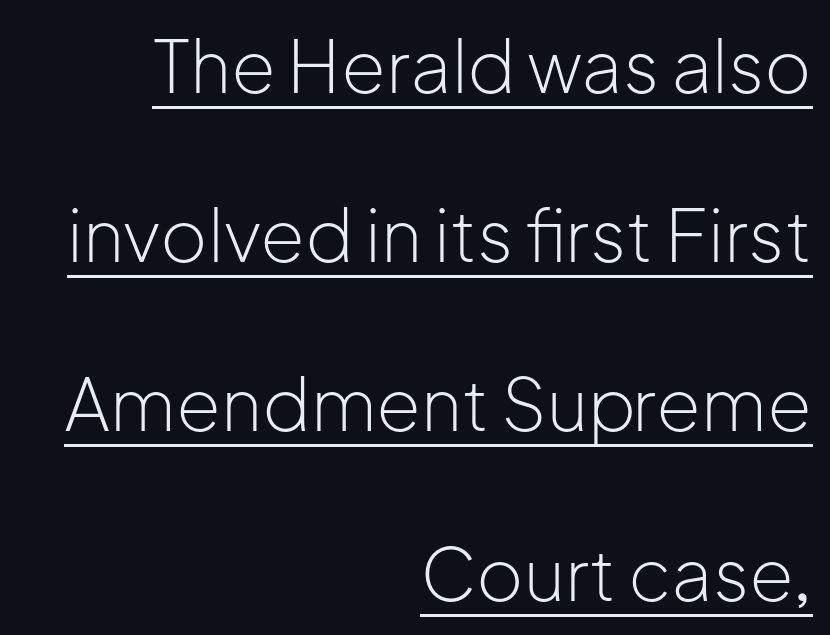
In designer terms, the underline attribute is active on this setting. The lines are spread far apart with generous leading. Proportional: the letters do not fall into vertical columns. If you drew a line through each stem, it would be perfectly vertical.
